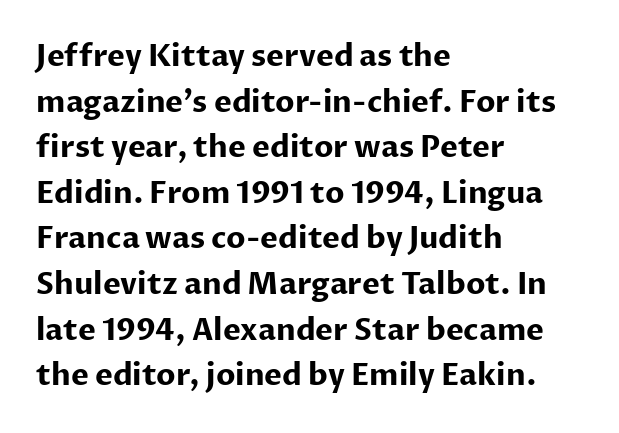
Each word holds together tightly as a unit, with standard inter-letter gaps. If you measured baseline to baseline, you'd find a middling distance. Visually the block forms a straight wall on the left and a jagged coastline on the right. Caption: bold face, heavy strokes. Do the characters align in a grid? No, the font is proportional.
